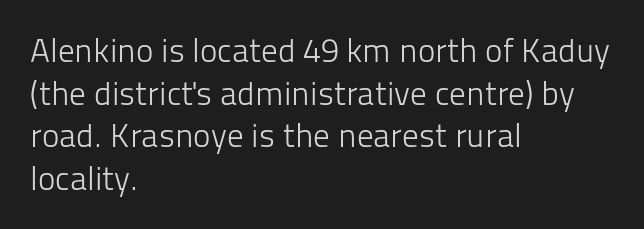
This is not heavy type; no bold has been used. No extra tracking has been applied to these lines. Lines of text with bare space underneath. The letters stand upright; this is a roman face. The paragraph shown leans on its left margin. Does the type have serifs? No, each stem ends abruptly.
